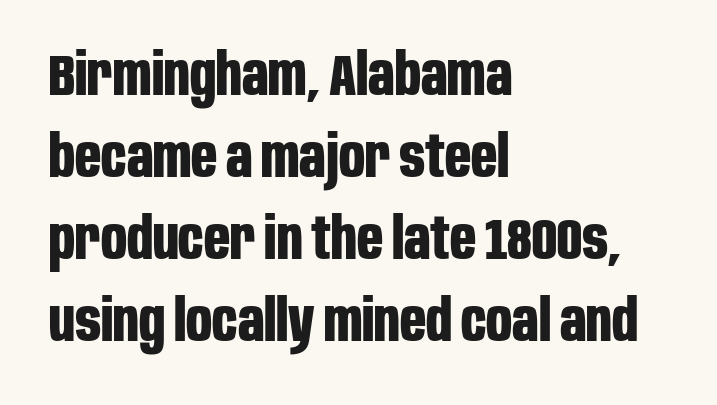
The image shows 57 px bold, condensed sans-serif type, upright; set left-aligned, normal line spacing (1.44x), normal letter spacing, not underlined; low stroke contrast and a large x-height.
